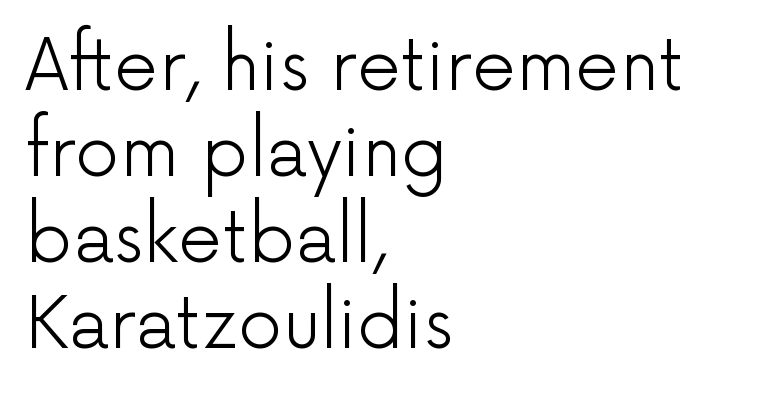
Has an underline been added? It has not. This rendering employs a face without finishing strokes, i.e., a sans-serif. Horizontally, the lines are justified to the leading edge only. These lines are rendered in a variable-pitch font.
